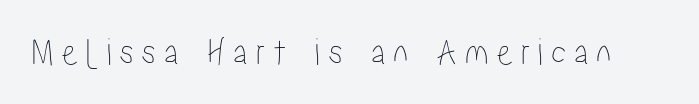
{"italic": "no", "width": "condensed", "stroke_contrast": "low", "x_height": "medium", "monospaced": "no", "underline": "no", "glyph_px": 39}
